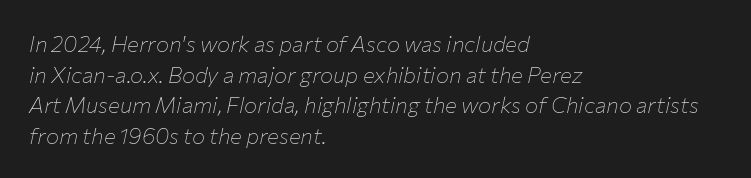
{"italic": "yes", "lean": "right", "slant_degrees": 12, "bold": "no", "underline": "no", "align": "left", "line_spacing": "normal", "line_spacing_ratio": 1.39, "letter_spacing": "normal", "letter_spacing_em": 0.0, "glyph_px": 22}
